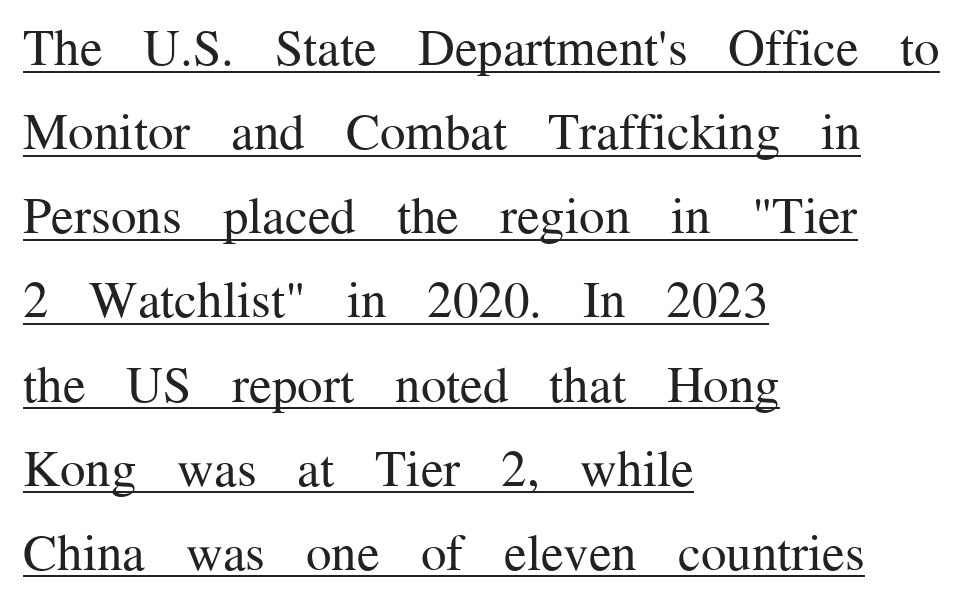
{"serif": "yes", "italic": "no", "bold": "no", "weight": "regular", "width": "normal", "stroke_contrast": "medium", "x_height": "medium", "monospaced": "no", "underline": "yes", "align": "left", "line_spacing": "normal", "line_spacing_ratio": 1.65, "letter_spacing": "normal", "letter_spacing_em": 0.0, "glyph_px": 51}
